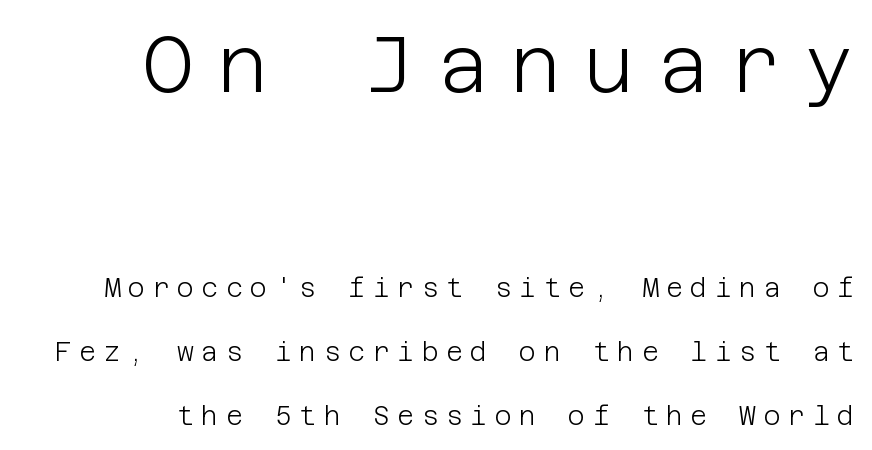
{"serif": "no", "italic": "no", "bold": "no", "weight": "light", "width": "normal", "stroke_contrast": "low", "x_height": "large", "underline": "no", "line_spacing": "loose", "line_spacing_ratio": 2.46, "letter_spacing": "wide", "letter_spacing_em": 0.29, "larger_block": "first", "size_ratio": 3.0, "glyph_px": 78}
